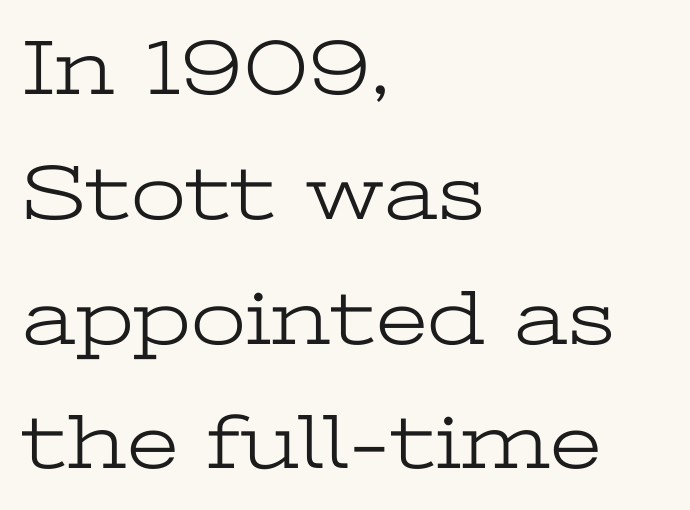
The image shows 79 px light, wide serif type, upright; set left-aligned, normal line spacing (1.58x), normal letter spacing, not underlined; low stroke contrast and a medium x-height.
